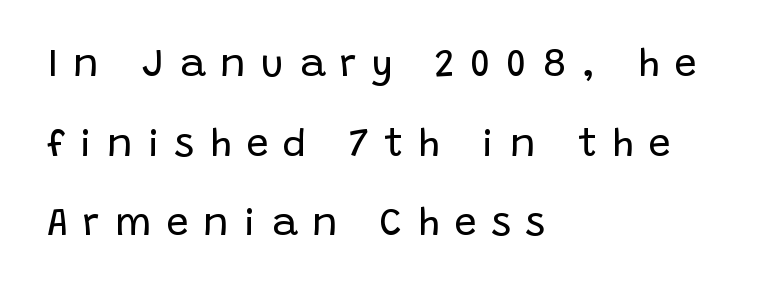
{"serif": "no", "italic": "no", "bold": "no", "weight": "regular", "width": "normal", "stroke_contrast": "low", "x_height": "large", "monospaced": "no", "underline": "no", "align": "left", "line_spacing": "loose", "line_spacing_ratio": 2.04, "letter_spacing": "wide", "letter_spacing_em": 0.39, "glyph_px": 39}
